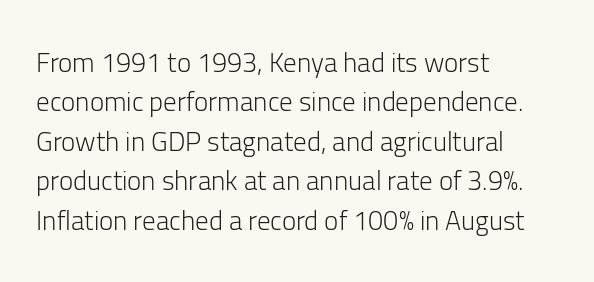
The image shows 27 px text type, upright; set left-aligned, normal line spacing (1.46x), normal letter spacing, not underlined.
